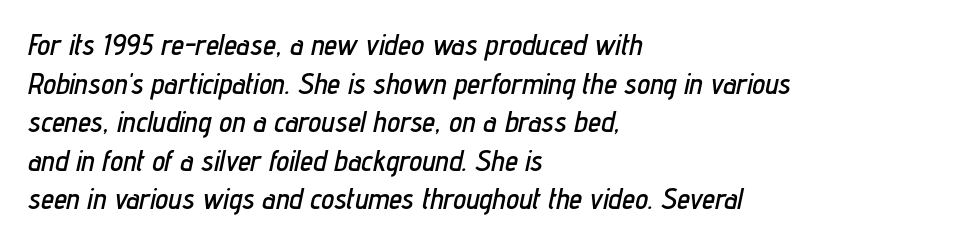
The image shows 29 px condensed type, italic (leaning right); set left-aligned, normal line spacing (1.33x), normal letter spacing, not underlined; low stroke contrast and a medium x-height.
